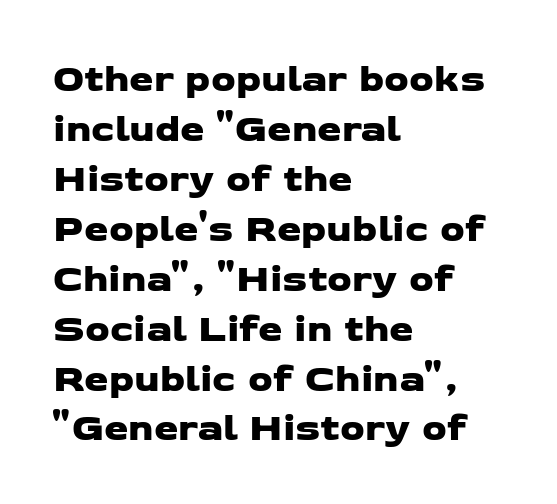
{"serif": "no", "width": "wide", "stroke_contrast": "low", "x_height": "medium", "monospaced": "no", "underline": "no", "align": "left", "line_spacing": "normal", "line_spacing_ratio": 1.28, "letter_spacing": "normal", "letter_spacing_em": 0.0, "glyph_px": 39}
